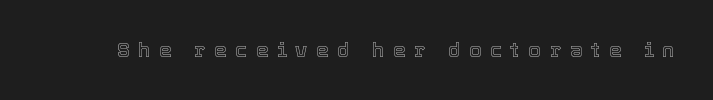
{"italic": "no", "underline": "no", "letter_spacing": "wide", "letter_spacing_em": 0.43, "glyph_px": 20}
